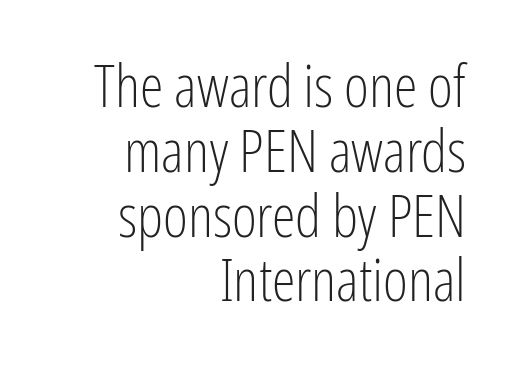
Students, note that the glyphs here touch the page at normal intervals. Leading: reduced. You could not count columns in this text — the font is proportionally spaced. Nope, no serifs anywhere on these letters.
